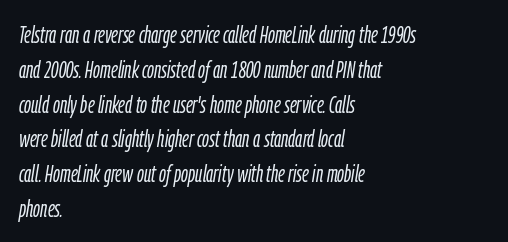
Typeset ragged right — the left edge is the straight one. The gaps between neighbouring characters are ordinary and unremarkable. The passage shown is not bold in any degree. The rows are spaced the way most documents space them.
